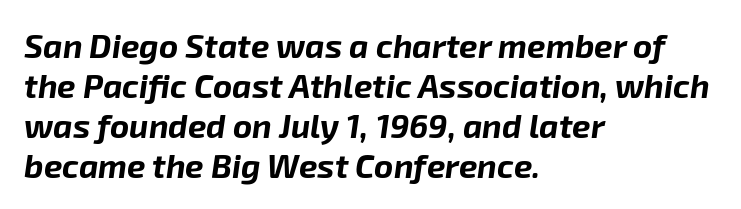
This sample uses plain, unmodified letter spacing. A bare baseline throughout the passage. I'd describe the lettering as bold — thick and assertive. Is this a fixed-width face? No — the glyphs have proportional, varying widths.
